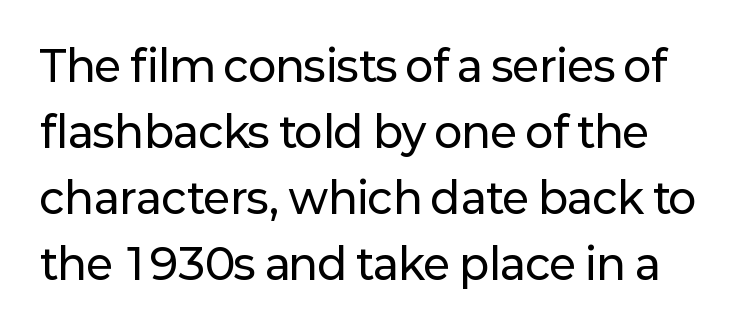
{"serif": "no", "italic": "no", "width": "normal", "stroke_contrast": "low", "x_height": "medium", "monospaced": "no", "underline": "no", "line_spacing": "normal", "line_spacing_ratio": 1.57, "letter_spacing": "normal", "letter_spacing_em": 0.0, "glyph_px": 42}
